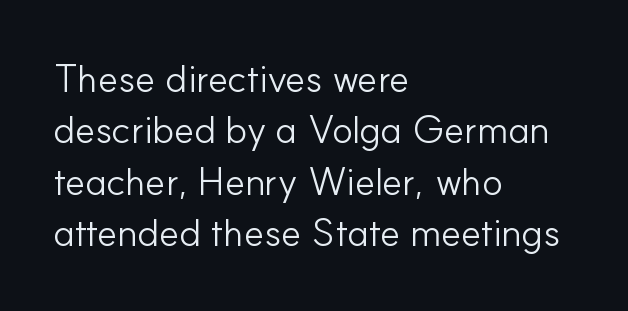
The typography opts for an upright posture over an oblique one. Underlining? Definitely not there. Caption: standard tracking, unaltered. These lines are set flush left with a ragged right edge. Heaviness? Minimal to ordinary, like unemphasized prose. Spacing verdict: proportional, widths tailored to each character.
